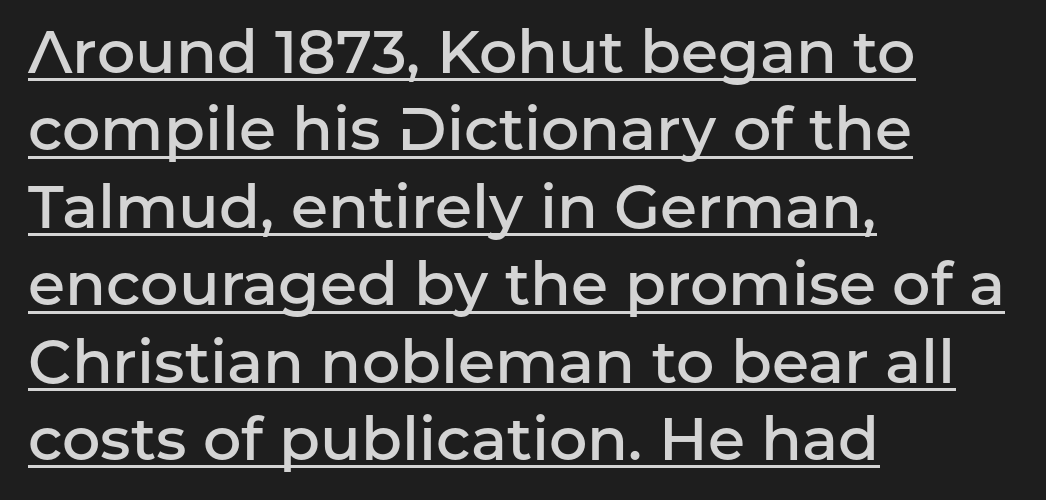
{"serif": "no", "italic": "no", "bold": "semi", "weight": "semibold", "width": "normal", "stroke_contrast": "low", "x_height": "medium", "monospaced": "no", "underline": "yes", "align": "left", "line_spacing": "normal", "line_spacing_ratio": 1.29, "letter_spacing": "normal", "letter_spacing_em": 0.0, "glyph_px": 60}
